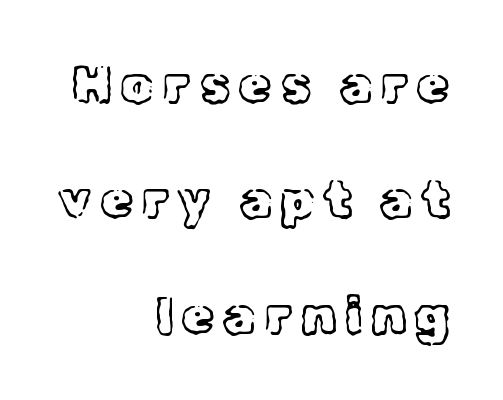
{"serif": "yes", "italic": "no", "bold": "no", "weight": "light", "width": "normal", "x_height": "medium", "monospaced": "no", "underline": "no", "align": "right", "line_spacing": "loose", "line_spacing_ratio": 2.26, "glyph_px": 51}
